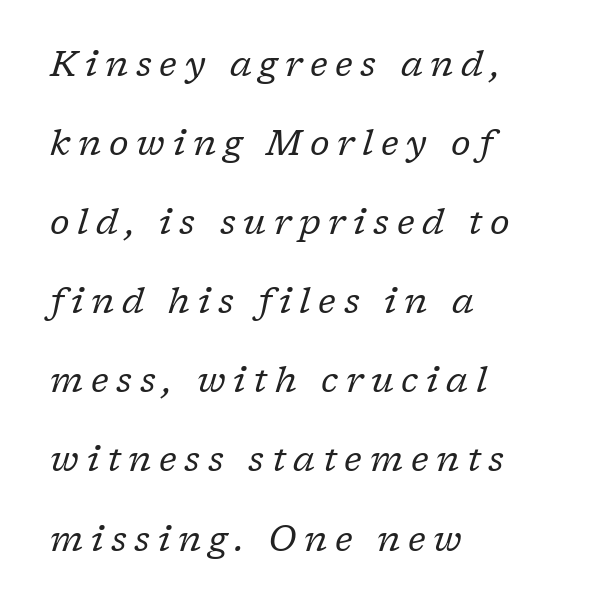
{"serif": "yes", "italic": "yes", "lean": "right", "slant_degrees": 17, "bold": "no", "weight": "regular", "width": "normal", "stroke_contrast": "low", "x_height": "medium", "monospaced": "no", "underline": "no", "align": "left", "line_spacing": "loose", "line_spacing_ratio": 2.26, "letter_spacing": "wide", "letter_spacing_em": 0.22, "glyph_px": 35}
